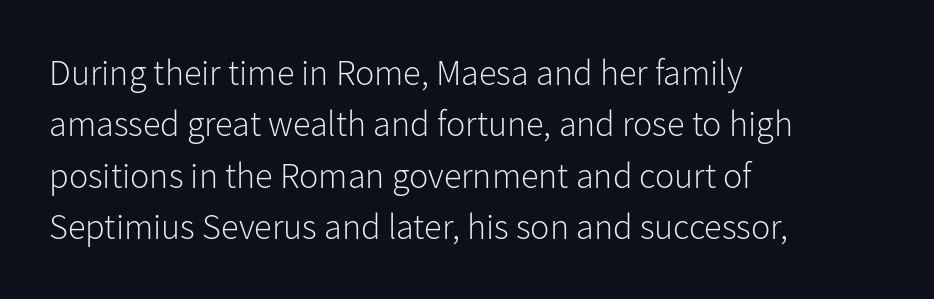
Q: Is the text bold? A: No.
Q: Is the text italic (slanted)? A: No, it is upright.
Q: Is the typeface a serif or a sans-serif typeface? A: Sans-serif.
Q: Is the text underlined? A: No.
Q: How is the paragraph aligned? A: Left-aligned.
Q: Is the spacing between letters normal or unusually wide? A: Normal.
Q: Is the spacing between lines tight, normal or loose? A: Normal.
Q: Width (condensed, normal, or wide)? A: Normal.
Q: Stroke contrast? A: Low.
Q: x-height? A: Medium.
Q: Monospaced? A: No.
